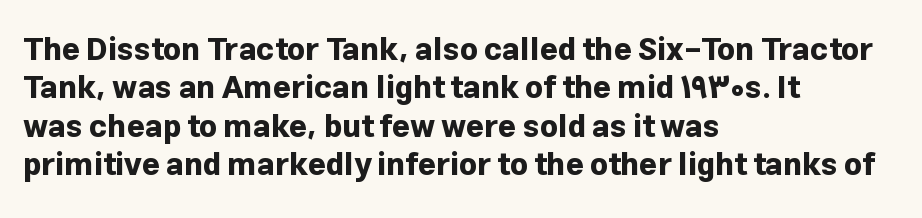
{"serif": "no", "italic": "no", "bold": "yes", "weight": "bold", "width": "normal", "stroke_contrast": "low", "x_height": "medium", "monospaced": "no", "underline": "no", "align": "left", "line_spacing_ratio": 1.24, "letter_spacing": "normal", "letter_spacing_em": 0.0, "glyph_px": 31}
